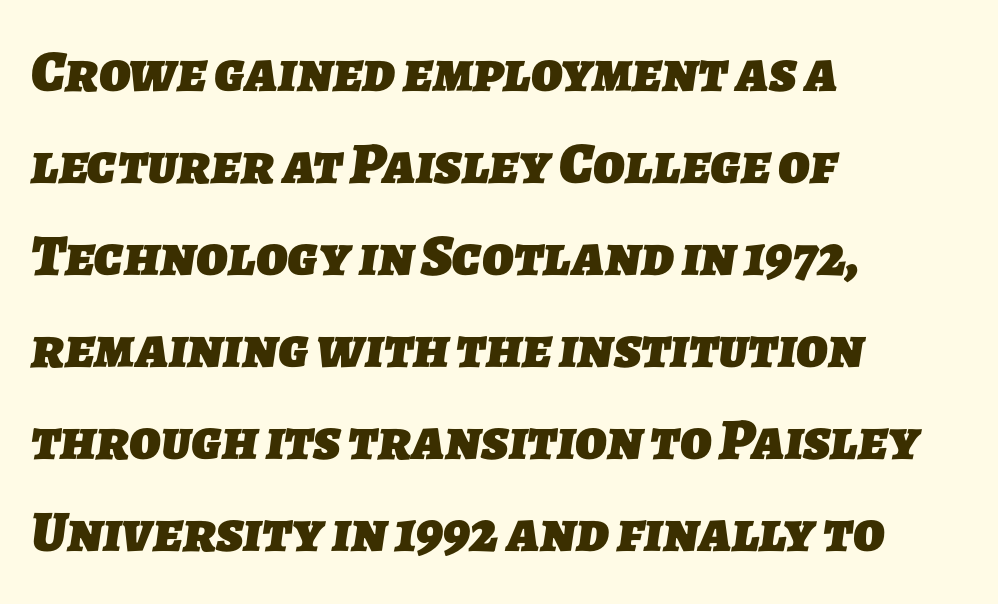
The image shows 59 px heavy sans-serif type; set left-aligned, normal line spacing (1.56x), normal letter spacing, not underlined; low stroke contrast and a medium x-height.
